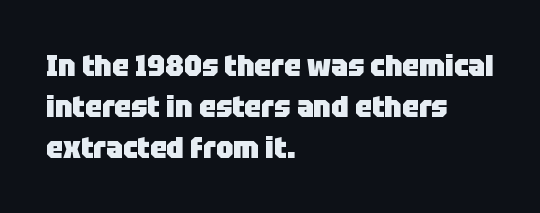
Q: Is the text bold? A: Yes.
Q: Is the text italic (slanted)? A: No, it is upright.
Q: Is the typeface a serif or a sans-serif typeface? A: Sans-serif.
Q: Is the text underlined? A: No.
Q: How is the paragraph aligned? A: Left-aligned.
Q: Is the spacing between letters normal or unusually wide? A: Normal.
Q: Is the spacing between lines tight, normal or loose? A: Normal.
Q: Width (condensed, normal, or wide)? A: Normal.
Q: Stroke contrast? A: Low.
Q: x-height? A: Large.
Q: Monospaced? A: No.
